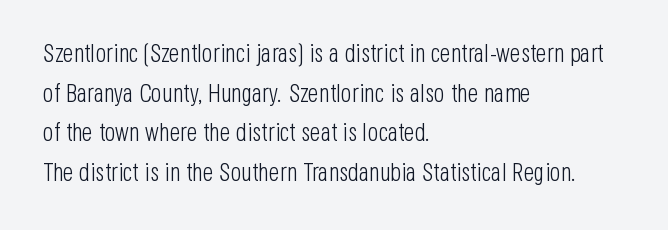
The image shows 25 px text type, upright; set left-aligned, normal line spacing (1.59x), normal letter spacing, not underlined.
